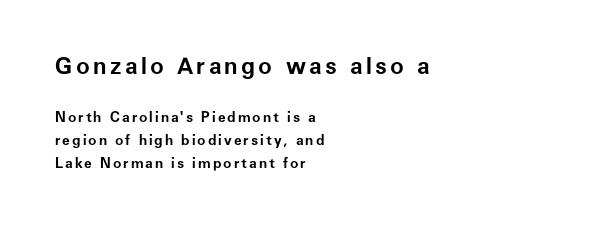
{"italic": "no", "bold": "yes", "underline": "no", "align": "left", "line_spacing": "normal", "line_spacing_ratio": 1.61, "larger_block": "first", "size_ratio": 1.64, "glyph_px": 23}
